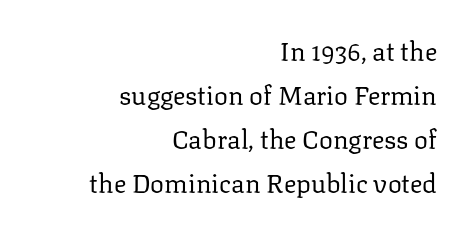
Check under the words: just untouched page. The letters stand upright; this is a roman face. Each line ends at the same right margin while the left side varies. The typesetting does not lean heavy: it is not bold.
